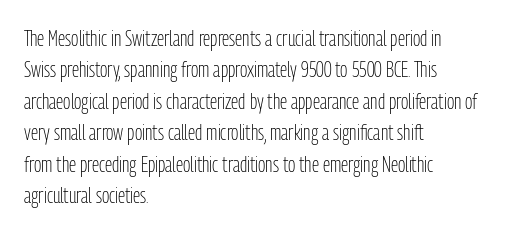
The image shows 22 px text type, upright; set left-aligned, normal line spacing (1.43x), normal letter spacing, not underlined.
